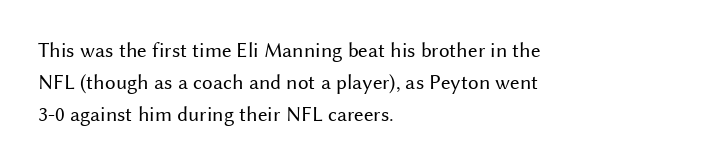
Vertical strokes here are truly vertical. The paragraph has a hard left edge and a soft right edge. The rendering uses a moderate line-height, typical for paragraphs. The cut favours lightness, reaching ordinary text weight at its darkest.
